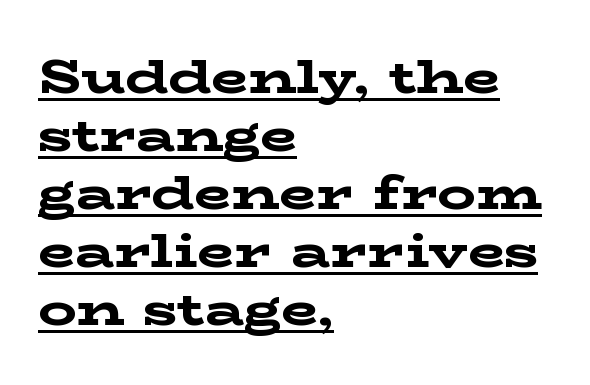
Layout note: lines flush left. Old-style or modern, the face here clearly has serifs. These characters rest on top of a visible drawn line. A roman cut, with each character standing at attention. The line texture is even and compact thanks to regular tracking.
